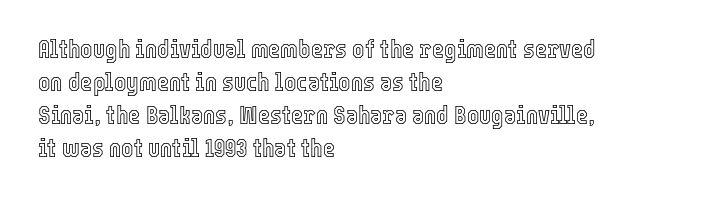
The image shows 26 px text type, upright; set left-aligned, normal line spacing (1.27x), normal letter spacing, not underlined.
